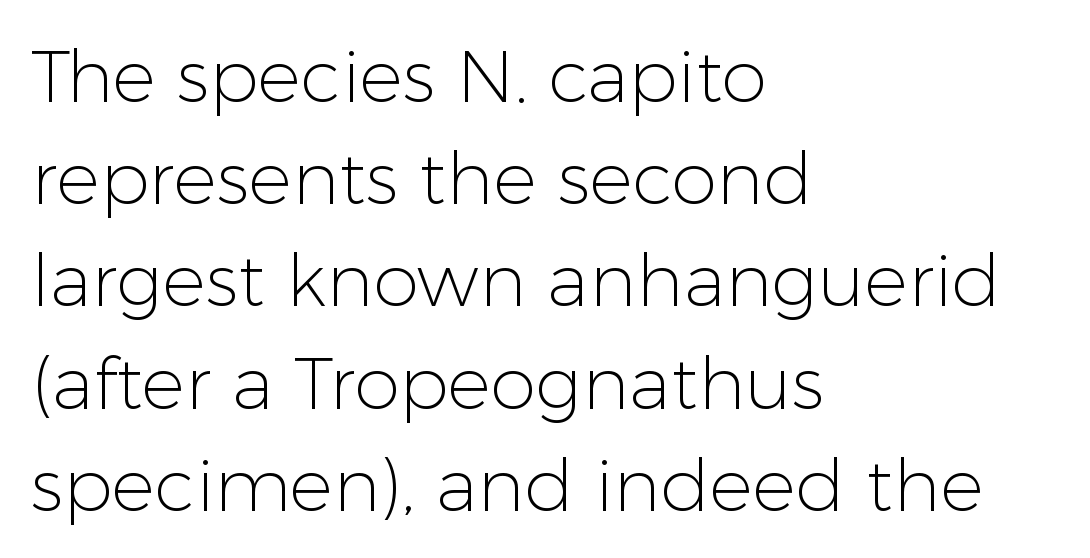
{"serif": "no", "italic": "no", "bold": "no", "weight": "light", "width": "normal", "stroke_contrast": "low", "x_height": "medium", "monospaced": "no", "underline": "no", "align": "left", "line_spacing": "normal", "line_spacing_ratio": 1.4, "letter_spacing": "normal", "letter_spacing_em": 0.0, "glyph_px": 73}
